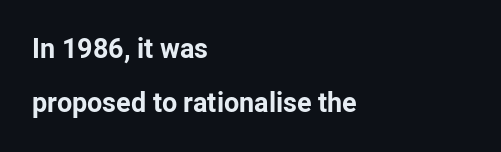
The image shows 27 px bold type, upright; set left-aligned, loose line spacing (2.01x), normal letter spacing, not underlined.
